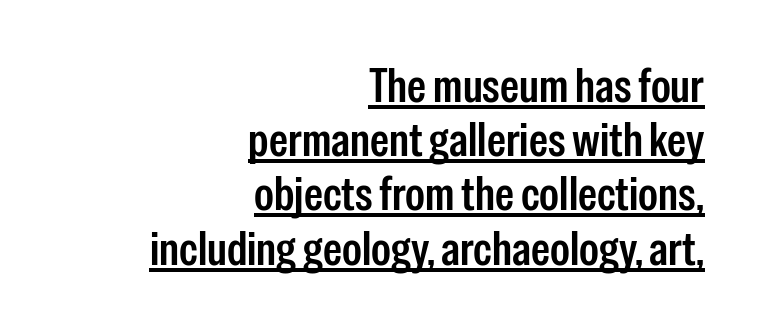
The image shows 48 px semibold, condensed sans-serif type, upright; set right-aligned, tight line spacing (1.13x), normal letter spacing, underlined; low stroke contrast and a medium x-height.
